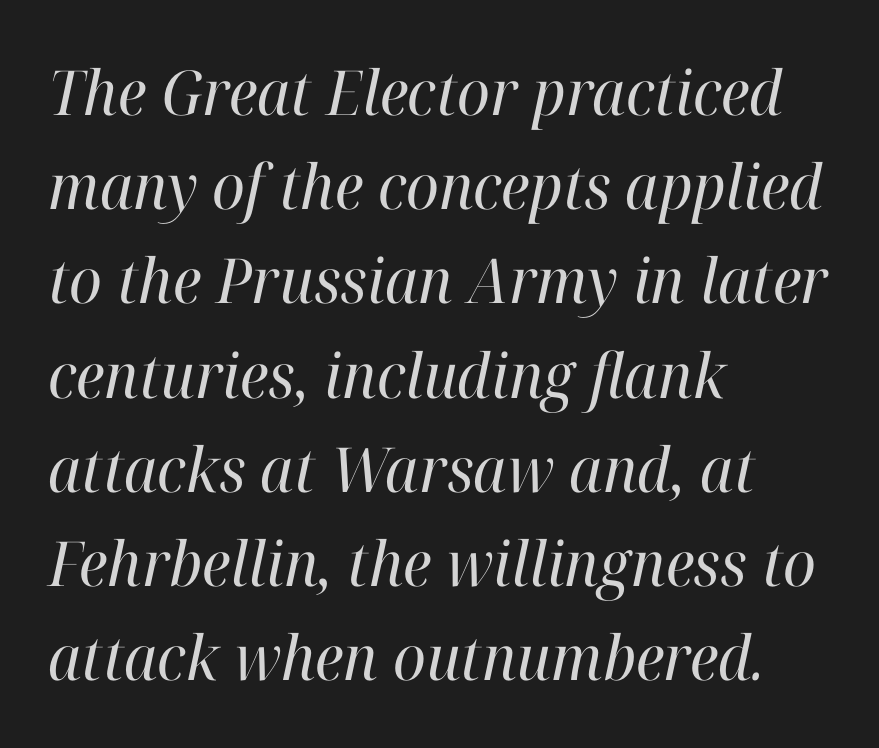
The image shows 62 px regular-weight serif type, italic (leaning right); set left-aligned, normal line spacing (1.52x), normal letter spacing, not underlined; high stroke contrast and a medium x-height.
